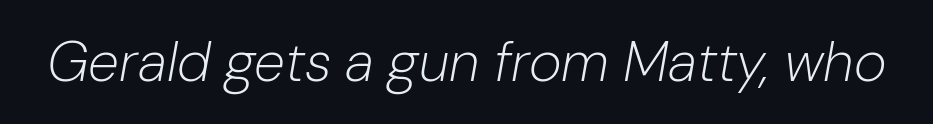
Q: Is the text bold? A: No.
Q: Is the text italic (slanted)? A: Yes, it leans right by about 10 degrees.
Q: Is the text underlined? A: No.
Q: Is the spacing between letters normal or unusually wide? A: Normal.
Q: Width (condensed, normal, or wide)? A: Normal.
Q: Stroke contrast? A: Low.
Q: x-height? A: Medium.
Q: Monospaced? A: No.
